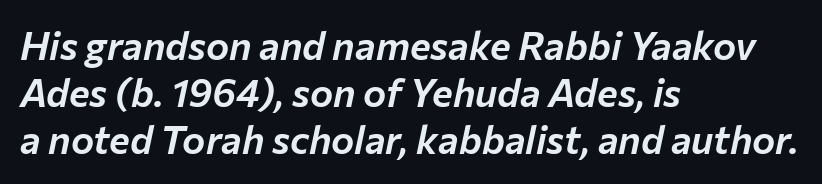
The image shows 39 px text type, italic (leaning right); set left-aligned, line spacing 1.21x, normal letter spacing, not underlined; low stroke contrast and a medium x-height.
